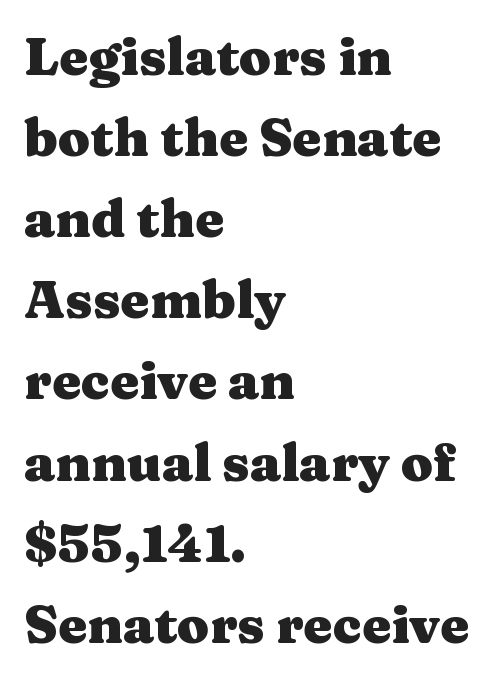
Q: Is the text bold? A: Yes.
Q: Is the text italic (slanted)? A: No, it is upright.
Q: Is the typeface a serif or a sans-serif typeface? A: Serif.
Q: Is the text underlined? A: No.
Q: How is the paragraph aligned? A: Left-aligned.
Q: Is the spacing between letters normal or unusually wide? A: Normal.
Q: Is the spacing between lines tight, normal or loose? A: Normal.
Q: Width (condensed, normal, or wide)? A: Wide.
Q: Stroke contrast? A: Medium.
Q: x-height? A: Medium.
Q: Monospaced? A: No.
